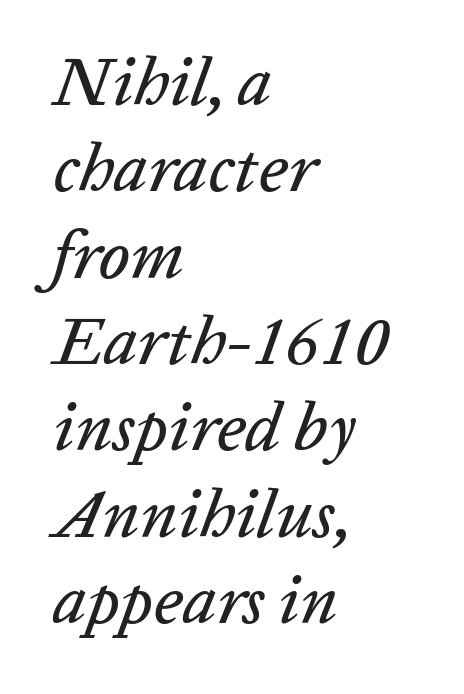
Q: Is the text italic (slanted)? A: Yes, it leans right by about 20 degrees.
Q: Is the text underlined? A: No.
Q: How is the paragraph aligned? A: Left-aligned.
Q: Is the spacing between letters normal or unusually wide? A: Normal.
Q: Is the spacing between lines tight, normal or loose? A: Normal.
Q: Width (condensed, normal, or wide)? A: Normal.
Q: Stroke contrast? A: Low.
Q: x-height? A: Medium.
Q: Monospaced? A: No.
